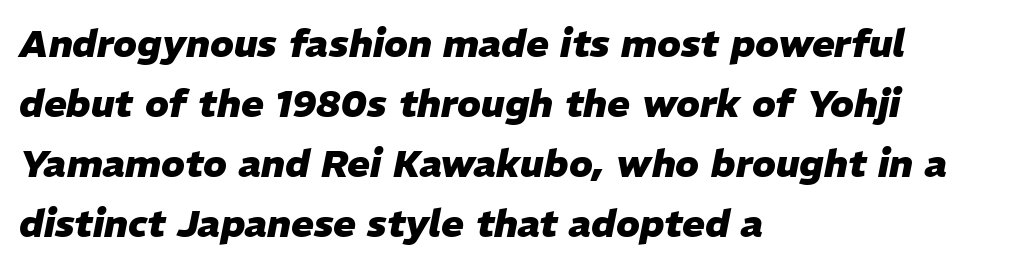
A typesetter would mark this as italic. The area under the type is left untouched. These lines are rendered in a variable-pitch font. Tracking value appears to be zero — textbook default spacing. The passage shown is emphatically bold. In terms of leading, this rendering sits right in the middle.
